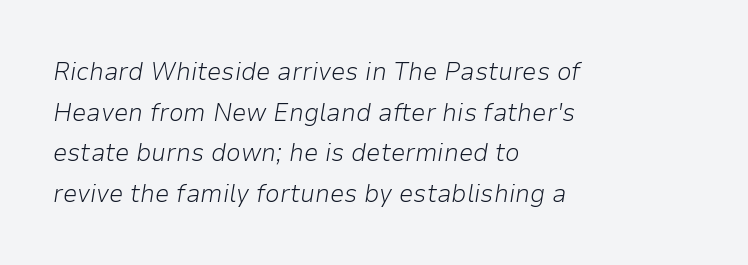
The image shows 26 px text type, italic (leaning right); set left-aligned, normal line spacing (1.56x), normal letter spacing, not underlined.
